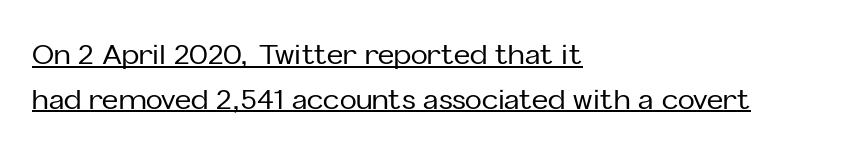
Q: Is the text italic (slanted)? A: No, it is upright.
Q: Is the typeface a serif or a sans-serif typeface? A: Sans-serif.
Q: Is the text underlined? A: Yes.
Q: How is the paragraph aligned? A: Left-aligned.
Q: Is the spacing between letters normal or unusually wide? A: Normal.
Q: Is the spacing between lines tight, normal or loose? A: Normal.
Q: Width (condensed, normal, or wide)? A: Normal.
Q: Stroke contrast? A: Low.
Q: x-height? A: Medium.
Q: Monospaced? A: No.
